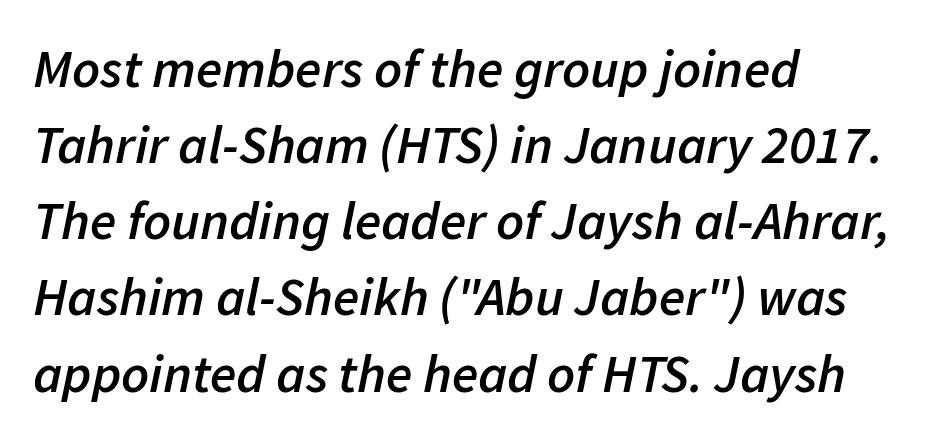
{"italic": "yes", "lean": "right", "slant_degrees": 11, "bold": "semi", "weight": "semibold", "width": "normal", "stroke_contrast": "low", "x_height": "medium", "monospaced": "no", "underline": "no", "align": "left", "line_spacing": "normal", "line_spacing_ratio": 1.41, "letter_spacing": "normal", "letter_spacing_em": 0.0, "glyph_px": 54}
